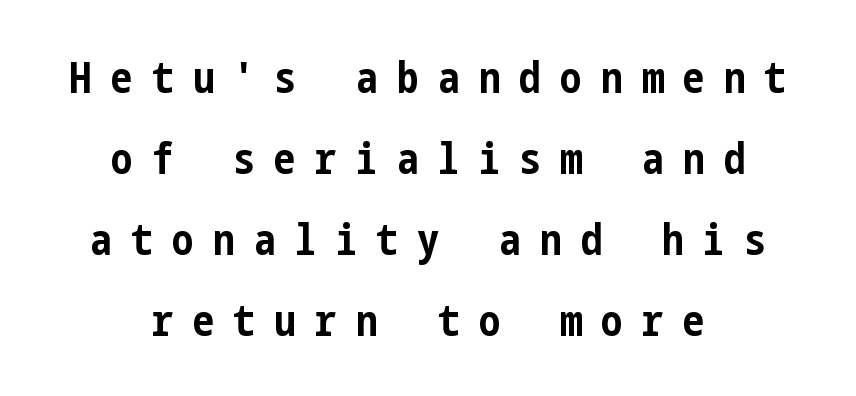
Typographically, this falls in the sans-serif category. The gaps between neighbouring characters are conspicuously large. In terms of weight, the rendering is a true, heavy bold. Descenders hang freely into open space. The compositor balanced each line on the midline. Does the lettering tilt? It doesn't — this is upright.
